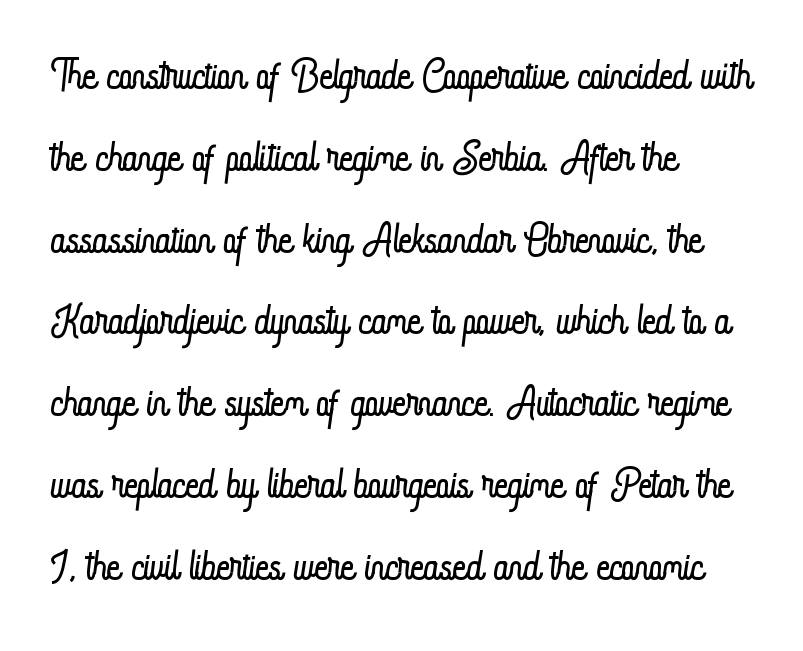
{"bold": "no", "weight": "light", "width": "condensed", "stroke_contrast": "low", "x_height": "small", "monospaced": "no", "underline": "no", "align": "left", "line_spacing": "normal", "line_spacing_ratio": 1.41, "letter_spacing": "normal", "letter_spacing_em": 0.0, "glyph_px": 58}
